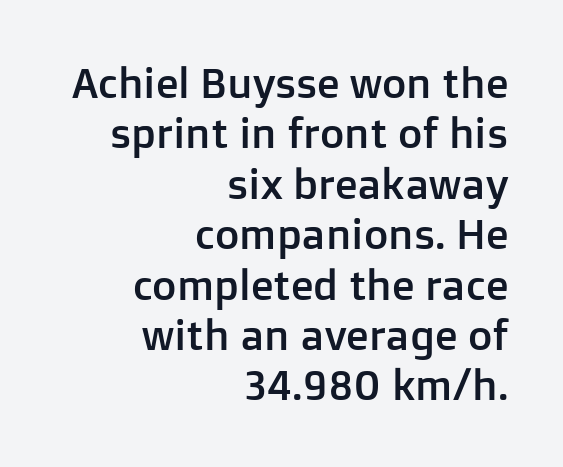
{"serif": "no", "italic": "no", "width": "normal", "stroke_contrast": "low", "x_height": "medium", "monospaced": "no", "underline": "no", "align": "right", "line_spacing_ratio": 1.2, "letter_spacing": "normal", "letter_spacing_em": 0.0, "glyph_px": 42}
